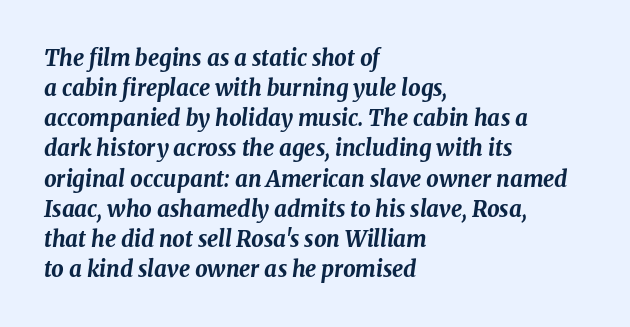
The image shows 22 px bold type, italic (leaning right); set left-aligned, normal line spacing (1.37x), normal letter spacing, not underlined.
